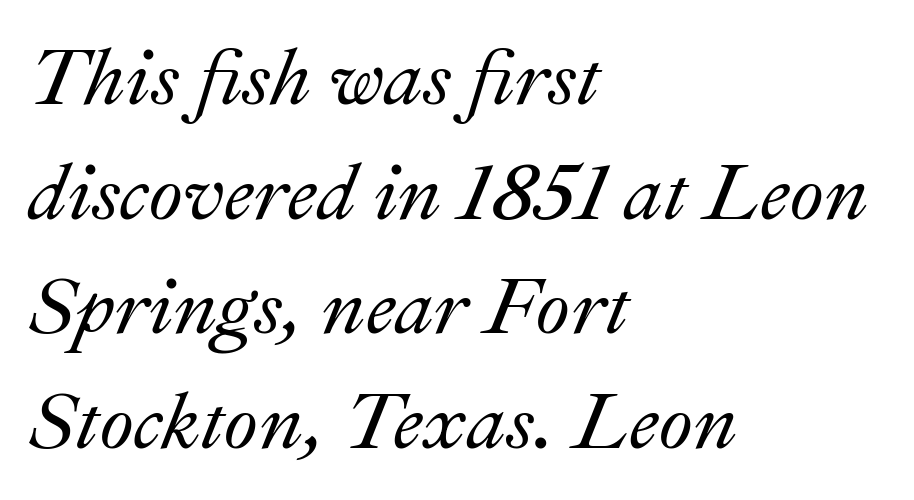
Q: Is the text italic (slanted)? A: Yes, it leans right by about 22 degrees.
Q: Is the text underlined? A: No.
Q: How is the paragraph aligned? A: Left-aligned.
Q: Is the spacing between letters normal or unusually wide? A: Normal.
Q: Is the spacing between lines tight, normal or loose? A: Normal.
Q: Width (condensed, normal, or wide)? A: Normal.
Q: Stroke contrast? A: Medium.
Q: x-height? A: Small.
Q: Monospaced? A: No.
